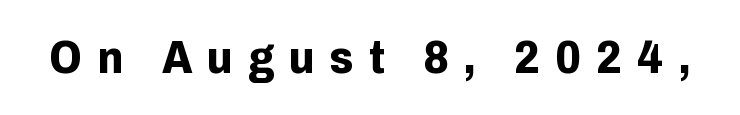
These lines are rendered in a variable-pitch font. Its strokes are broad and dark, the hallmark of bold type. Substantial extra tracking has been applied to these lines. The type sits square on the baseline with zero lean.
